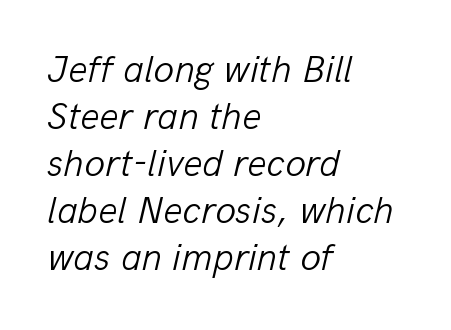
Clear beneath every line of the passage. The face used here is proportionally spaced, like ordinary book or web type. Ink coverage per letter is moderate at most. Glyph-to-glyph distance matches everyday printed text. The face used here has a pronounced slope to its letters.
